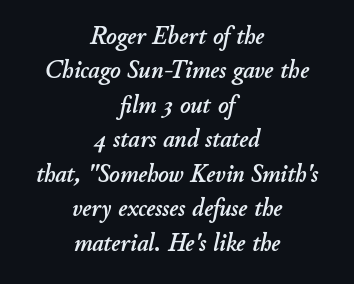
{"italic": "yes", "lean": "right", "slant_degrees": 11, "underline": "no", "align": "center", "line_spacing": "normal", "line_spacing_ratio": 1.38, "letter_spacing": "normal", "letter_spacing_em": 0.0, "glyph_px": 25}
